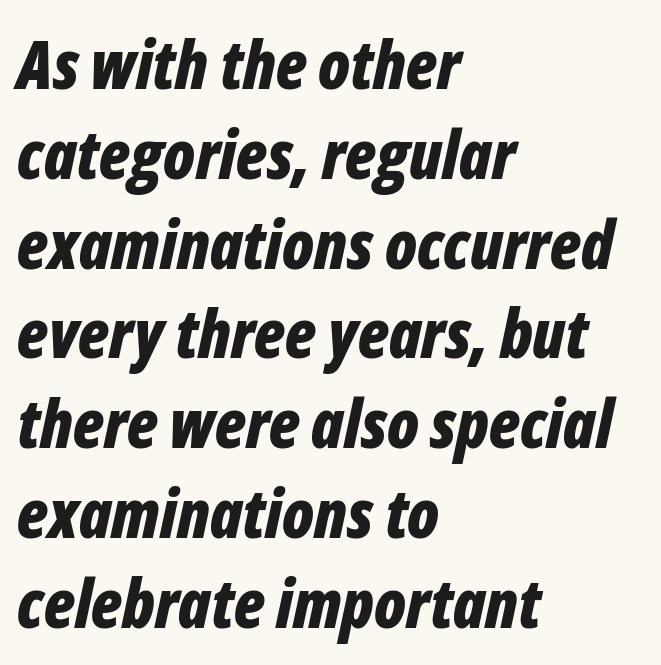
{"italic": "yes", "lean": "right", "slant_degrees": 12, "bold": "yes", "weight": "bold", "width": "condensed", "stroke_contrast": "low", "x_height": "medium", "monospaced": "no", "underline": "no", "align": "left", "line_spacing": "normal", "line_spacing_ratio": 1.34, "letter_spacing": "normal", "letter_spacing_em": 0.0, "glyph_px": 67}
